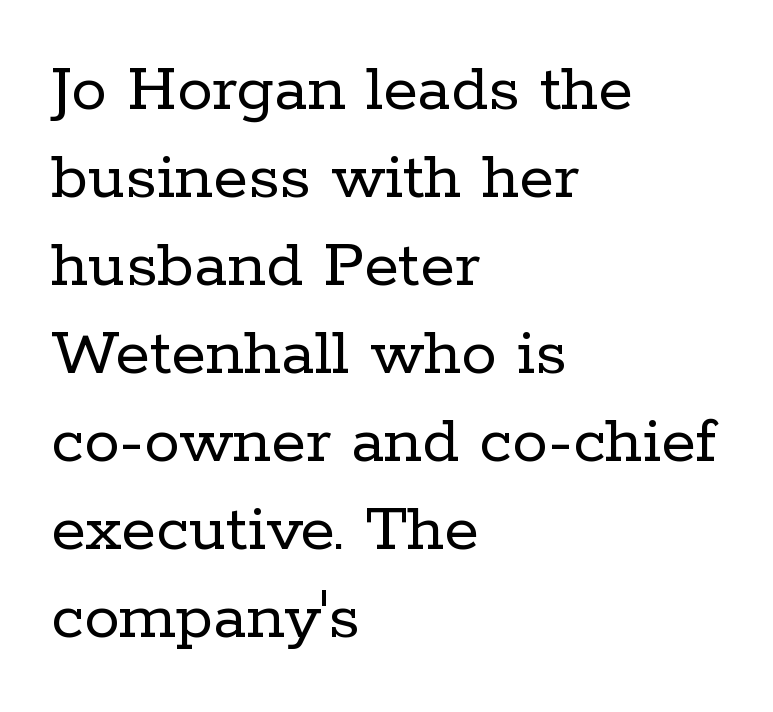
{"serif": "yes", "italic": "no", "bold": "no", "weight": "regular", "width": "normal", "stroke_contrast": "low", "x_height": "medium", "monospaced": "no", "underline": "no", "align": "left", "line_spacing_ratio": 1.24, "letter_spacing": "normal", "letter_spacing_em": 0.0, "glyph_px": 71}
